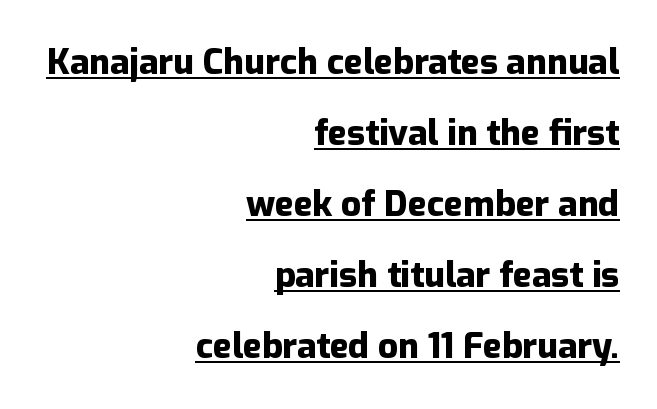
Each letter's strokes conclude bluntly, with no projecting serifs. Heavy-handed strokes throughout: this text is bold. The lettering stays uniformly vertical, giving the passage a roman look. The glyphs are accompanied by a horizontal stroke just below them.
